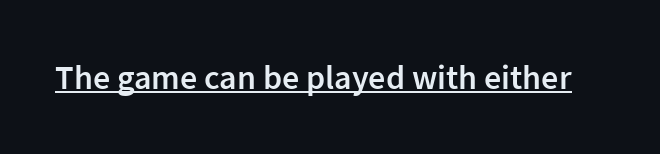
The image shows 34 px semibold sans-serif type, upright; set normal letter spacing, underlined; low stroke contrast and a medium x-height.
